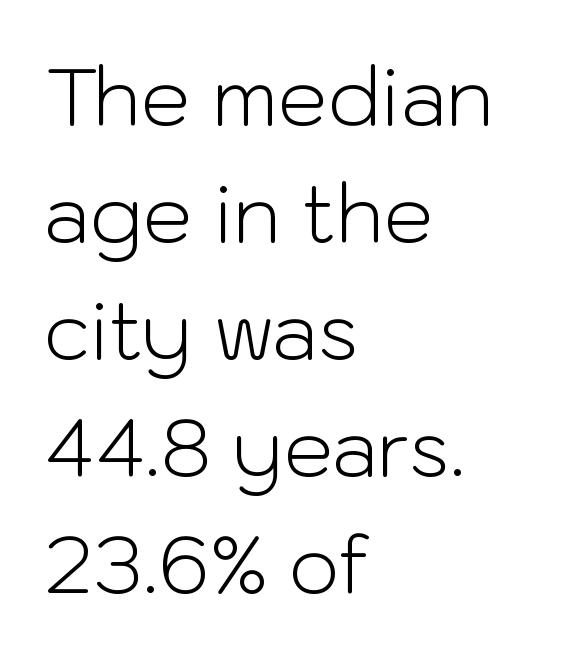
The typeface has the unassuming heft of standard copy or less. Think of a printed novel: that variable character pitch is what you see here. Vertical spacing — default. Look at the tracking — it's just the regular setting, nothing added. If you drew a ruler down the left edge, every line would touch it.
